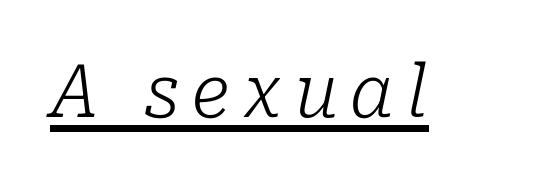
{"serif": "yes", "italic": "yes", "lean": "right", "slant_degrees": 10, "bold": "no", "weight": "light", "width": "normal", "stroke_contrast": "low", "x_height": "medium", "monospaced": "no", "underline": "yes", "glyph_px": 72}
